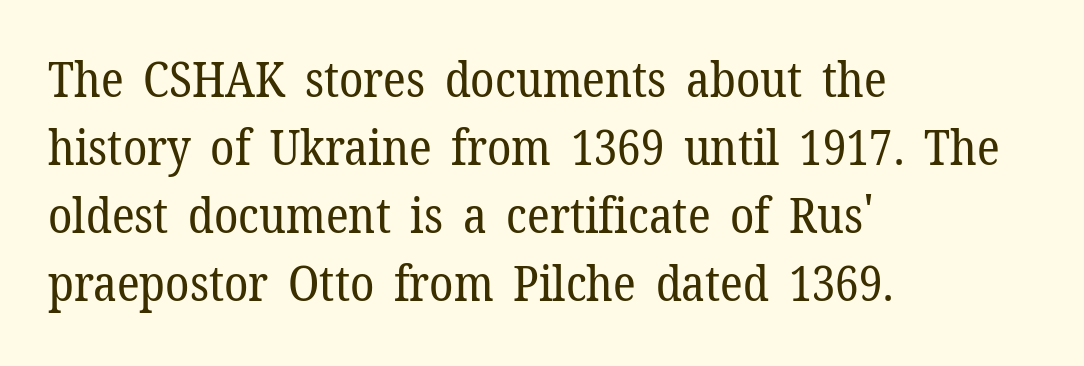
{"serif": "yes", "italic": "no", "bold": "no", "weight": "regular", "width": "normal", "stroke_contrast": "low", "x_height": "medium", "monospaced": "no", "underline": "no", "align": "left", "line_spacing": "normal", "line_spacing_ratio": 1.39, "letter_spacing": "normal", "letter_spacing_em": 0.0, "glyph_px": 49}
